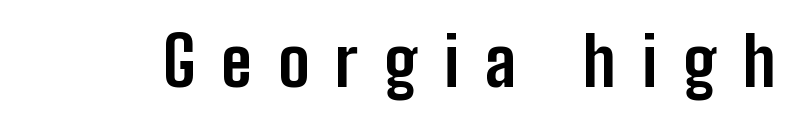
Q: Is the text bold? A: Yes.
Q: Is the text italic (slanted)? A: No, it is upright.
Q: Is the typeface a serif or a sans-serif typeface? A: Sans-serif.
Q: Is the text underlined? A: No.
Q: Is the spacing between letters normal or unusually wide? A: Unusually wide.
Q: Width (condensed, normal, or wide)? A: Condensed.
Q: Stroke contrast? A: Low.
Q: x-height? A: Medium.
Q: Monospaced? A: No.
